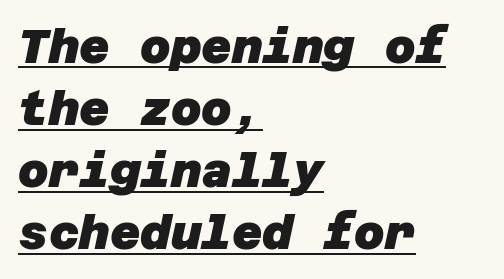
Q: Is the text bold? A: Yes.
Q: Is the typeface a serif or a sans-serif typeface? A: Sans-serif.
Q: Is the text underlined? A: Yes.
Q: How is the paragraph aligned? A: Left-aligned.
Q: Is the spacing between letters normal or unusually wide? A: Normal.
Q: Is the spacing between lines tight, normal or loose? A: Normal.
Q: Width (condensed, normal, or wide)? A: Normal.
Q: Stroke contrast? A: Low.
Q: x-height? A: Large.
